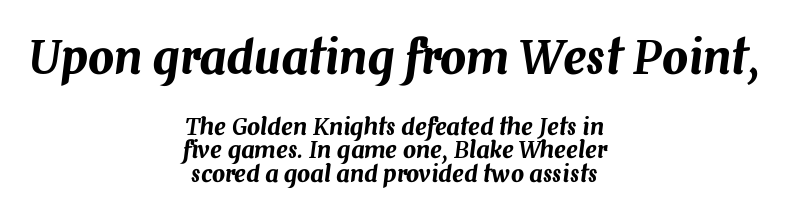
If you measured baseline to baseline, you'd find a short distance. When letters slant like this, we call the style italic. The glyphs are unaccompanied by any horizontal stroke below them. The designer gave the opening block more size than the closing block. The face used here is rendered with its standard letterfit. The face used here is proportionally spaced, like ordinary book or web type.
